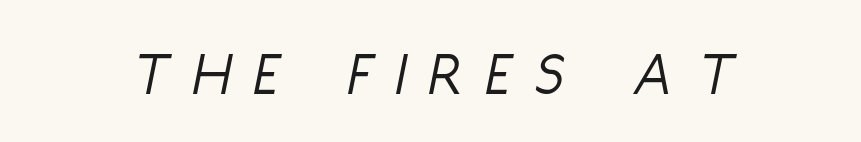
Q: Is the text bold? A: No.
Q: Is the text italic (slanted)? A: Yes, it leans right by about 11 degrees.
Q: Is the text underlined? A: No.
Q: Is the spacing between letters normal or unusually wide? A: Unusually wide.
Q: Width (condensed, normal, or wide)? A: Condensed.
Q: Stroke contrast? A: Low.
Q: x-height? A: Large.
Q: Monospaced? A: No.
